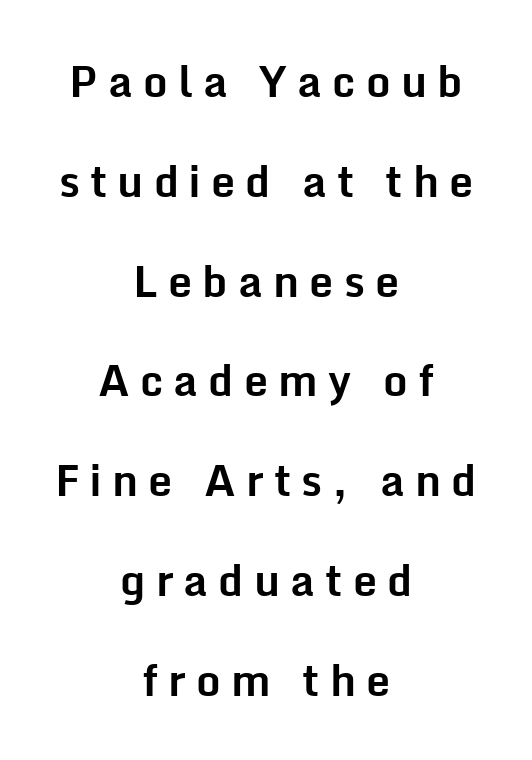
{"serif": "no", "italic": "no", "bold": "yes", "weight": "bold", "width": "normal", "stroke_contrast": "low", "x_height": "medium", "monospaced": "no", "underline": "no", "align": "center", "line_spacing": "loose", "line_spacing_ratio": 2.32, "letter_spacing": "wide", "letter_spacing_em": 0.24, "glyph_px": 43}
